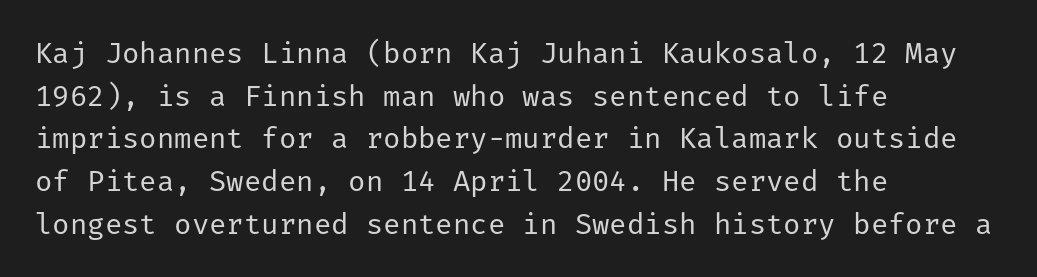
Notice how descenders clear the ascenders below comfortably — that's standard leading. The typesetter chose a ragged-right arrangement here. Rendered with straight, roman letterforms. Plain, unruled lines of type. Is the letter spacing exaggerated? No — it looks like the ordinary default.
